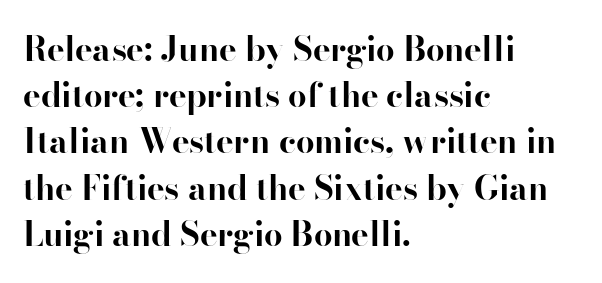
Q: Is the text bold? A: Yes.
Q: Is the text italic (slanted)? A: No, it is upright.
Q: Is the typeface a serif or a sans-serif typeface? A: Serif.
Q: Is the text underlined? A: No.
Q: How is the paragraph aligned? A: Left-aligned.
Q: Is the spacing between letters normal or unusually wide? A: Normal.
Q: Is the spacing between lines tight, normal or loose? A: Normal.
Q: Width (condensed, normal, or wide)? A: Normal.
Q: Stroke contrast? A: High.
Q: x-height? A: Small.
Q: Monospaced? A: No.
